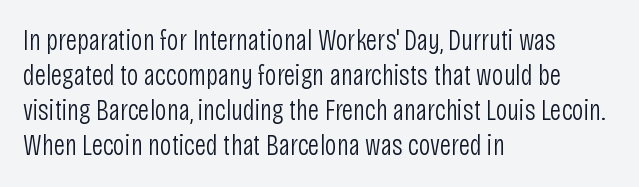
{"serif": "no", "italic": "no", "bold": "no", "weight": "light", "width": "condensed", "stroke_contrast": "low", "x_height": "large", "monospaced": "no", "underline": "no", "align": "left", "line_spacing_ratio": 1.21, "letter_spacing": "normal", "letter_spacing_em": 0.0, "glyph_px": 29}
